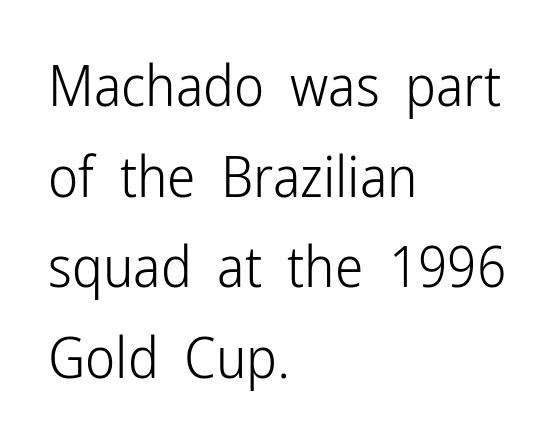
{"serif": "no", "italic": "no", "bold": "no", "weight": "light", "width": "condensed", "stroke_contrast": "low", "x_height": "medium", "monospaced": "no", "underline": "no", "align": "left", "line_spacing": "normal", "line_spacing_ratio": 1.59, "letter_spacing": "normal", "letter_spacing_em": 0.0, "glyph_px": 57}
